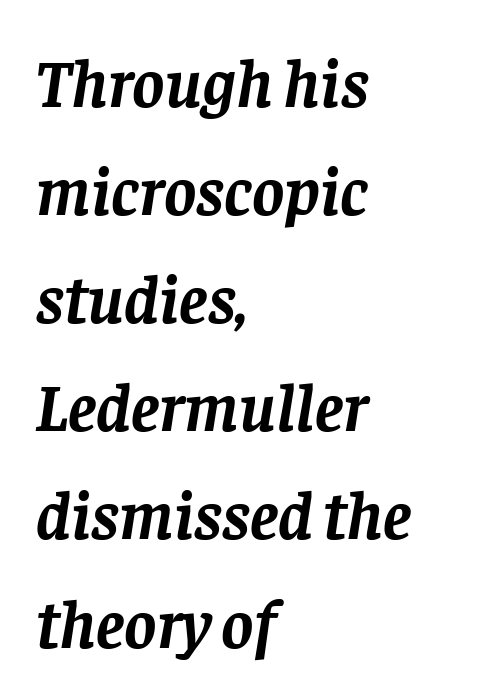
The image shows 68 px semibold serif type, italic (leaning right); set left-aligned, normal line spacing (1.59x), normal letter spacing, not underlined; low stroke contrast and a large x-height.
